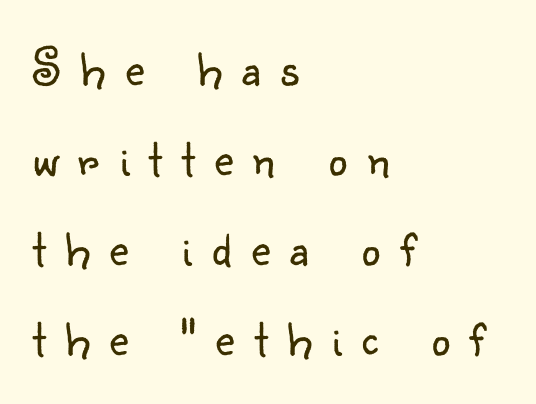
The image shows 53 px light sans-serif type, upright; set left-aligned, normal line spacing (1.7x), unusually wide letter spacing (+0.37 em), not underlined; low stroke contrast and a small x-height.
